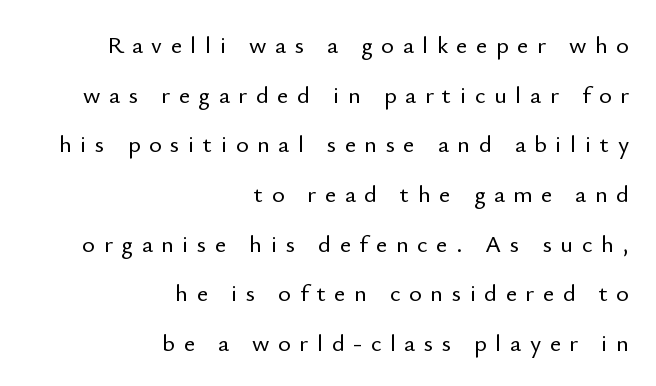
The vertical gap from one line to the next is large. Words appear elongated and porous because spacing is wide. Quick note: underline off. Upright lettering throughout.
